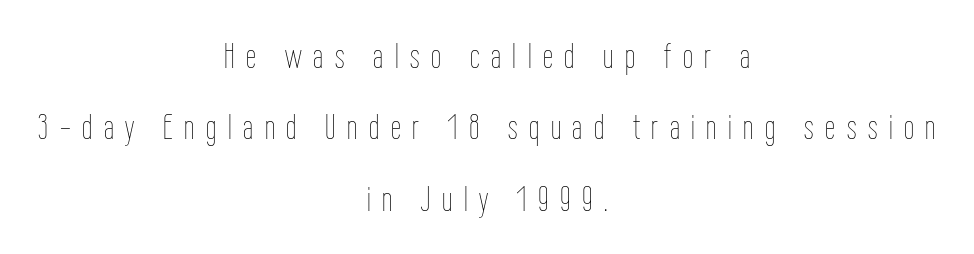
Q: Is the text bold? A: No.
Q: Is the text italic (slanted)? A: No, it is upright.
Q: Is the text underlined? A: No.
Q: How is the paragraph aligned? A: Centered.
Q: Is the spacing between letters normal or unusually wide? A: Unusually wide.
Q: Is the spacing between lines tight, normal or loose? A: Loose.
Q: Width (condensed, normal, or wide)? A: Condensed.
Q: Stroke contrast? A: Low.
Q: x-height? A: Medium.
Q: Monospaced? A: No.
